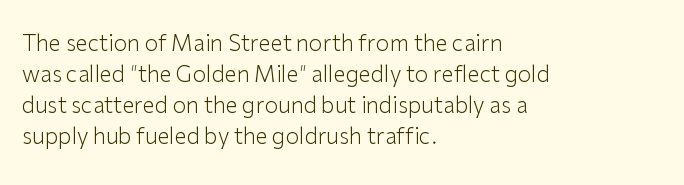
{"italic": "no", "bold": "no", "underline": "no", "align": "left", "line_spacing": "normal", "line_spacing_ratio": 1.41, "letter_spacing": "normal", "letter_spacing_em": 0.0, "glyph_px": 22}
